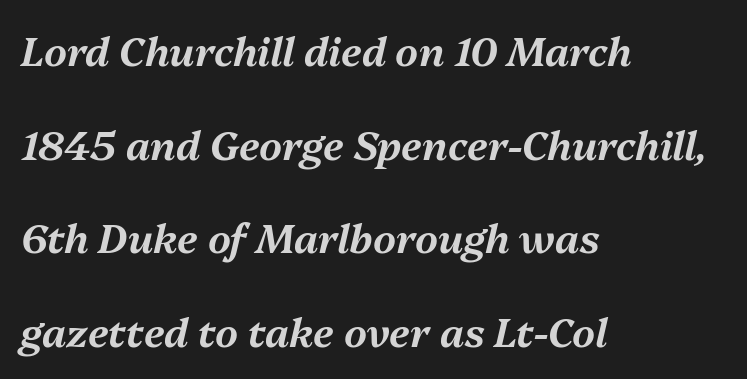
The image shows 40 px text type, italic (leaning right); set left-aligned, loose line spacing (2.34x), normal letter spacing, not underlined; medium stroke contrast and a medium x-height.
